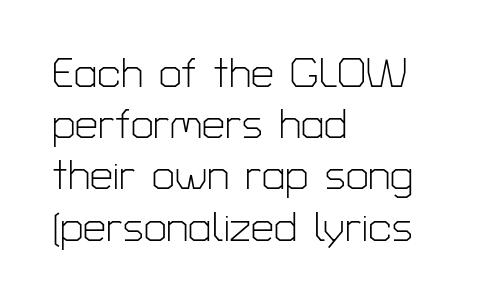
Notice how the passage keeps a crisp vertical edge on the left only. The rows are spaced the way most documents space them. Every character sits straight up, as roman type does. Looks like regular typesetting: each glyph gets only the width it needs. Stroke thickness stays within the range of a standard reading face or lighter. Letter spacing: default.
